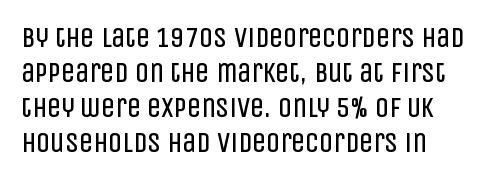
{"serif": "no", "italic": "no", "bold": "no", "weight": "regular", "width": "condensed", "stroke_contrast": "low", "x_height": "large", "monospaced": "no", "underline": "no", "align": "left", "line_spacing": "normal", "line_spacing_ratio": 1.25, "letter_spacing": "normal", "letter_spacing_em": 0.0, "glyph_px": 28}
